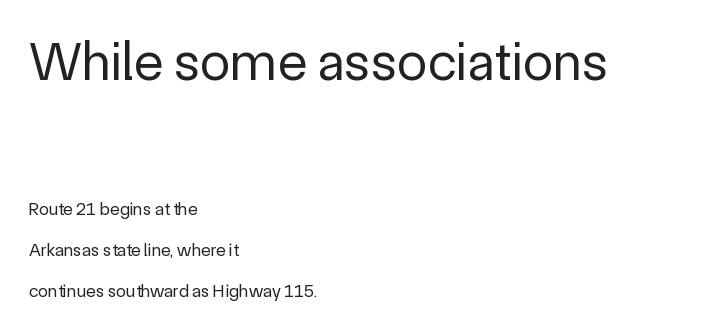
Q: Is the text bold? A: No.
Q: Is the text italic (slanted)? A: No, it is upright.
Q: Is the typeface a serif or a sans-serif typeface? A: Sans-serif.
Q: Is the text underlined? A: No.
Q: How is the paragraph aligned? A: Left-aligned.
Q: Is the spacing between letters normal or unusually wide? A: Normal.
Q: Is the spacing between lines tight, normal or loose? A: Loose.
Q: Which block of text is set in a larger size, the first (top) or the second (bottom)? A: The first (top) one.
Q: Width (condensed, normal, or wide)? A: Normal.
Q: x-height? A: Medium.
Q: Monospaced? A: No.
